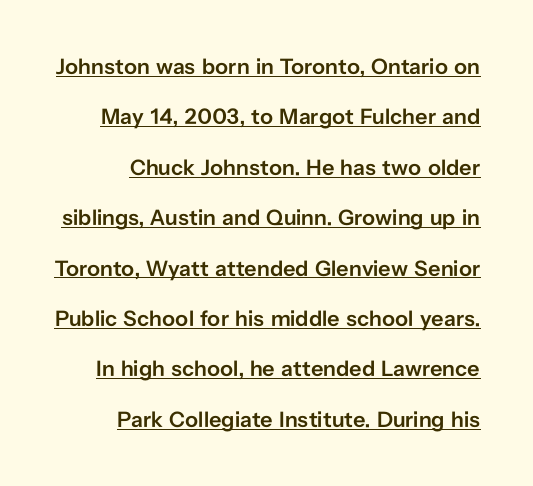
The image shows 22 px text type, upright; set right-aligned, loose line spacing (2.29x), normal letter spacing, underlined.
